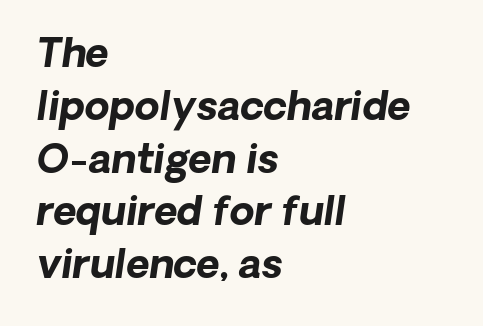
Q: Is the text bold? A: Yes.
Q: Is the typeface a serif or a sans-serif typeface? A: Sans-serif.
Q: Is the text underlined? A: No.
Q: How is the paragraph aligned? A: Left-aligned.
Q: Is the spacing between letters normal or unusually wide? A: Normal.
Q: Is the spacing between lines tight, normal or loose? A: Normal.
Q: Width (condensed, normal, or wide)? A: Normal.
Q: Stroke contrast? A: Low.
Q: x-height? A: Medium.
Q: Monospaced? A: No.
